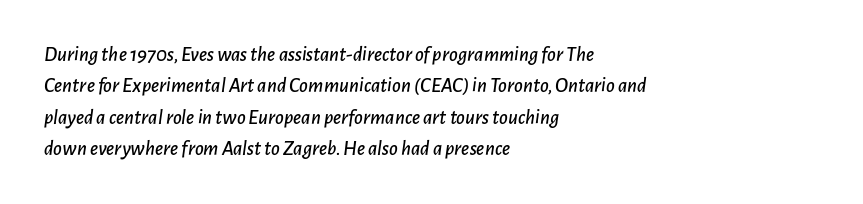
Q: Is the text italic (slanted)? A: Yes, it leans right by about 7 degrees.
Q: Is the text underlined? A: No.
Q: How is the paragraph aligned? A: Left-aligned.
Q: Is the spacing between letters normal or unusually wide? A: Normal.
Q: Is the spacing between lines tight, normal or loose? A: Normal.
